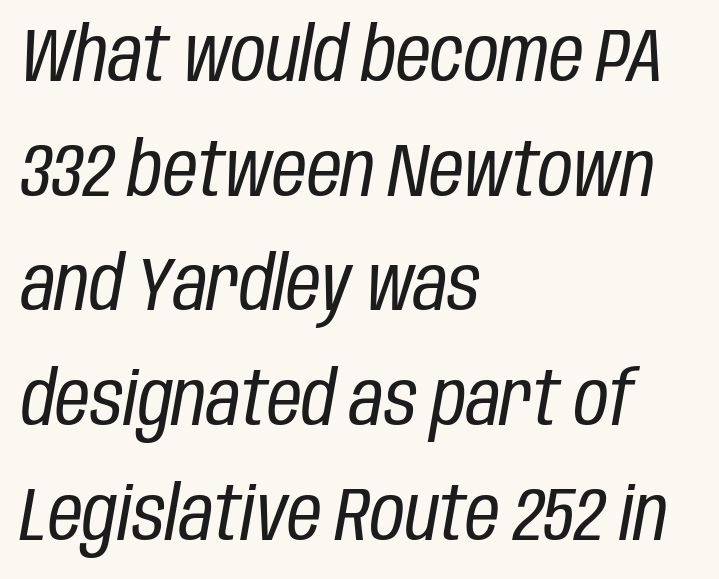
The image shows 75 px regular-weight, condensed type, italic (leaning right); set left-aligned, normal line spacing (1.53x), normal letter spacing, not underlined; low stroke contrast and a large x-height.
